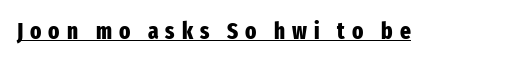
Q: Is the text bold? A: Yes.
Q: Is the text italic (slanted)? A: No, it is upright.
Q: Is the text underlined? A: Yes.
Q: Is the spacing between letters normal or unusually wide? A: Unusually wide.
